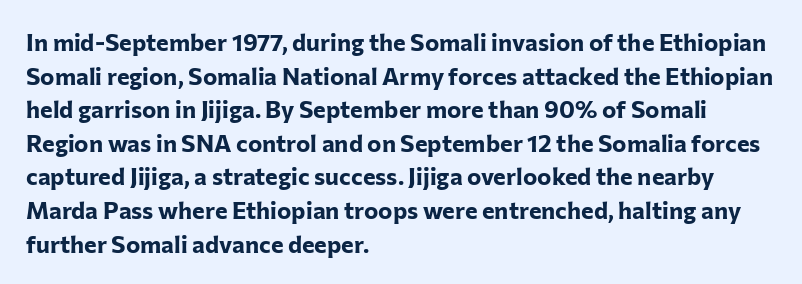
{"italic": "no", "bold": "yes", "underline": "no", "align": "left", "line_spacing": "normal", "line_spacing_ratio": 1.4, "letter_spacing": "normal", "letter_spacing_em": 0.0, "glyph_px": 24}
